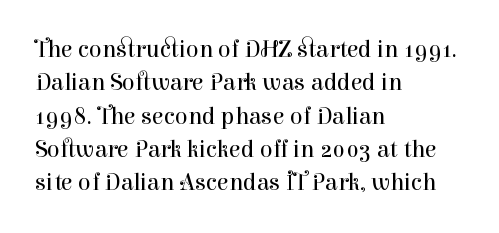
The letterforms sit at book weight or below. Posture: straight, roman, zero tilt. Tracking value appears to be zero — textbook default spacing. The passage shown stacks its lines at a standard gap. Is the block centered? No — it sits flush against the left margin. The foot of each line stays bare and open.
